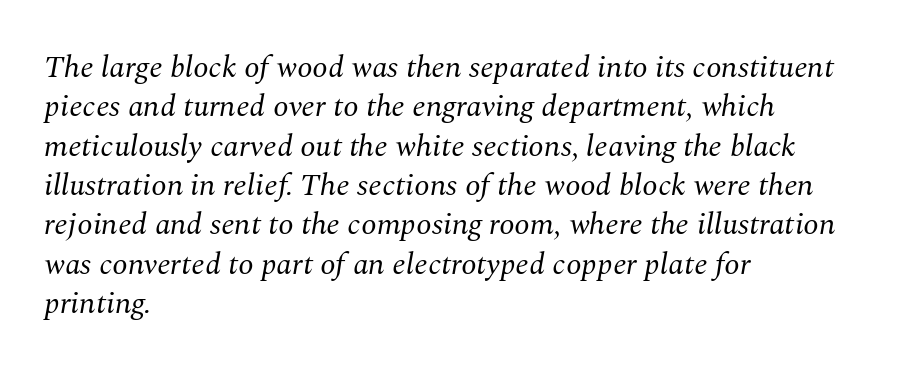
The image shows 31 px regular-weight serif type, italic (leaning right); set left-aligned, normal line spacing (1.27x), normal letter spacing, not underlined; medium stroke contrast and a medium x-height.
